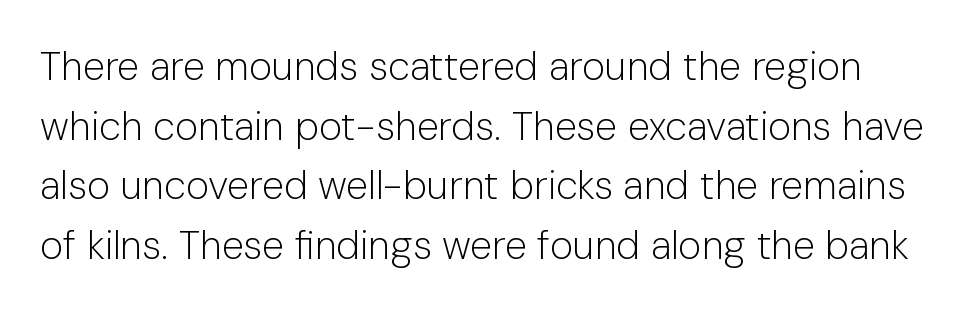
The image shows 40 px light sans-serif type, upright; set normal line spacing (1.49x), normal letter spacing, not underlined; low stroke contrast and a medium x-height.
